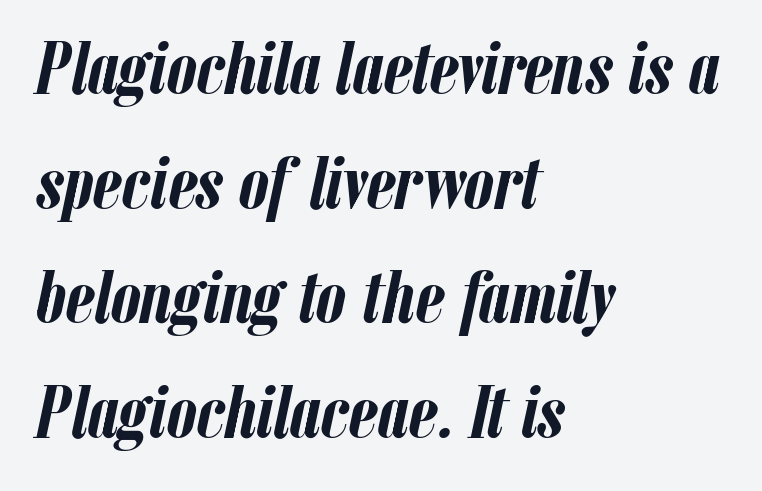
The image shows 75 px semibold, condensed type, italic (leaning right); set left-aligned, normal line spacing (1.53x), normal letter spacing, not underlined; low stroke contrast and a medium x-height.
